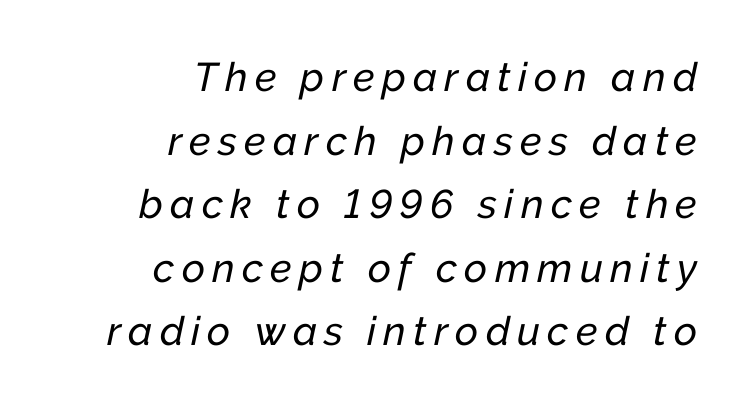
Anything drawn beneath the words? Only blank space. Short and long lines alike share a common ending point at right. Slanted lettering throughout. Do the characters align in a grid? No, the font is proportional. This sample keeps an unexceptional amount of space between lines.
